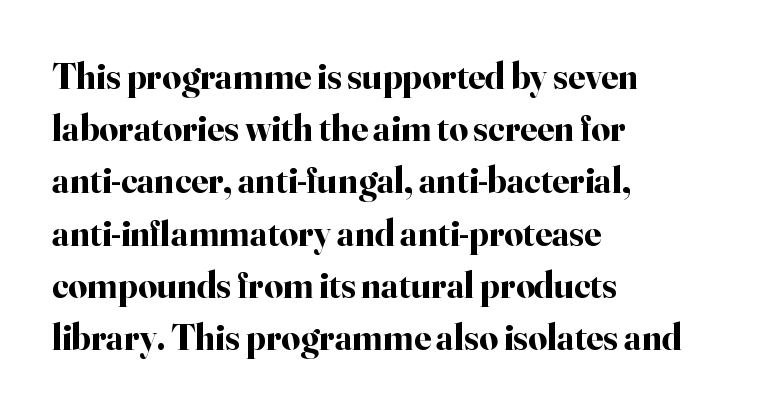
Q: Is the text bold? A: Yes.
Q: Is the text italic (slanted)? A: No, it is upright.
Q: Is the typeface a serif or a sans-serif typeface? A: Serif.
Q: Is the text underlined? A: No.
Q: How is the paragraph aligned? A: Left-aligned.
Q: Is the spacing between letters normal or unusually wide? A: Normal.
Q: Is the spacing between lines tight, normal or loose? A: Normal.
Q: Width (condensed, normal, or wide)? A: Normal.
Q: Stroke contrast? A: High.
Q: x-height? A: Small.
Q: Monospaced? A: No.
